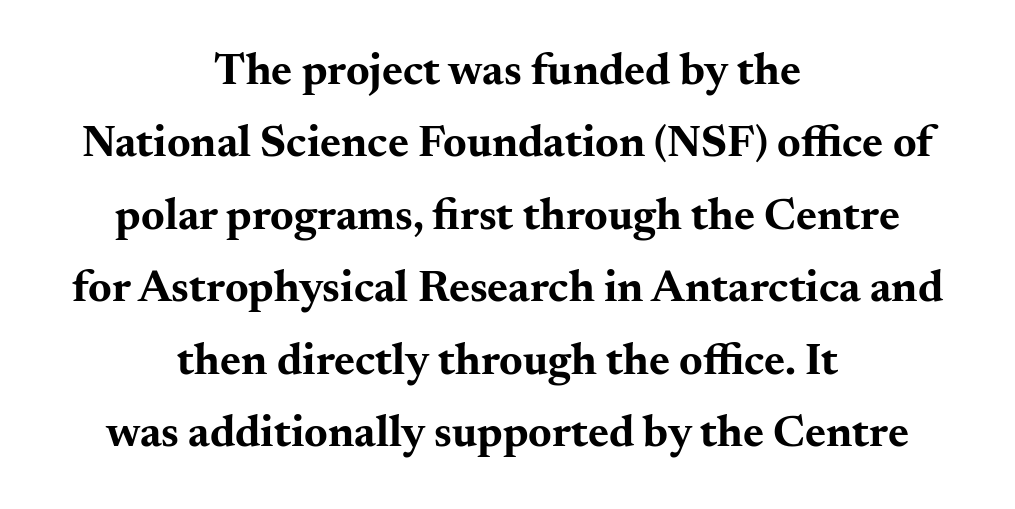
Q: Is the text bold? A: Yes.
Q: Is the text italic (slanted)? A: No, it is upright.
Q: Is the typeface a serif or a sans-serif typeface? A: Serif.
Q: Is the text underlined? A: No.
Q: How is the paragraph aligned? A: Centered.
Q: Is the spacing between letters normal or unusually wide? A: Normal.
Q: Is the spacing between lines tight, normal or loose? A: Normal.
Q: Width (condensed, normal, or wide)? A: Wide.
Q: Stroke contrast? A: Medium.
Q: x-height? A: Small.
Q: Monospaced? A: No.
